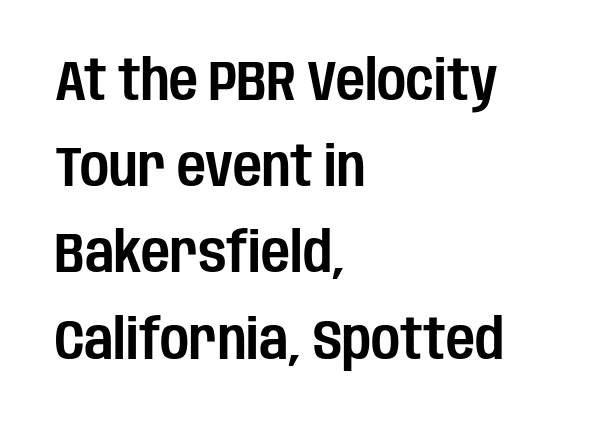
The image shows 56 px condensed sans-serif type, upright; set left-aligned, normal line spacing (1.54x), normal letter spacing, not underlined; low stroke contrast and a large x-height.
